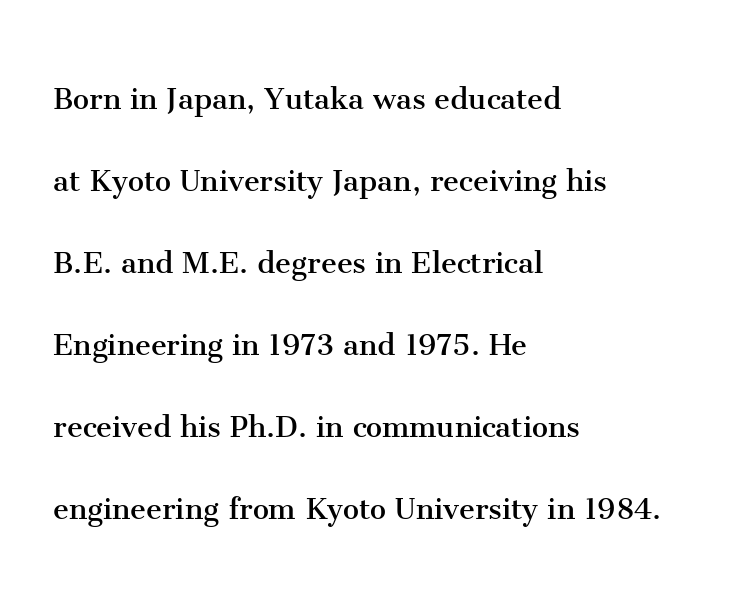
Proportional: the letters do not fall into vertical columns. The type sits square on the baseline with zero lean. I'd call this a serif setting — the letters wear small feet. This block would shrink considerably if given ordinary leading; it's expanded now.
